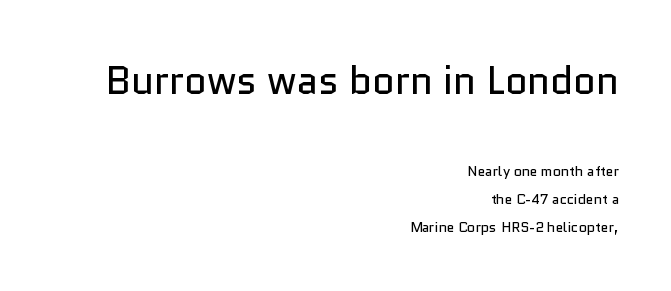
{"serif": "no", "italic": "no", "bold": "no", "weight": "regular", "width": "normal", "stroke_contrast": "low", "x_height": "medium", "monospaced": "no", "underline": "no", "align": "right", "line_spacing": "loose", "line_spacing_ratio": 2.0, "letter_spacing": "normal", "letter_spacing_em": 0.0, "larger_block": "first", "size_ratio": 2.79, "glyph_px": 39}
